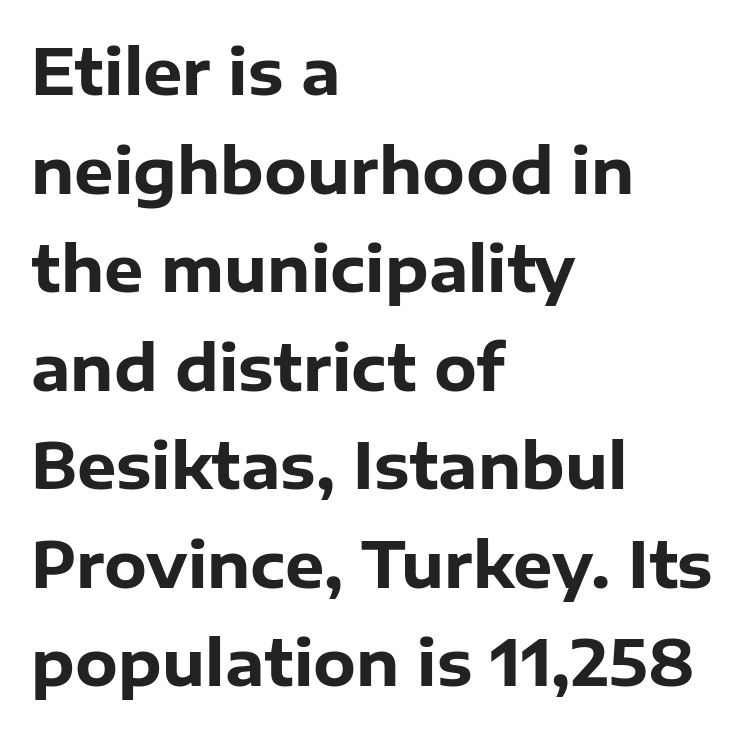
Q: Is the text bold? A: Yes.
Q: Is the text italic (slanted)? A: No, it is upright.
Q: Is the typeface a serif or a sans-serif typeface? A: Sans-serif.
Q: Is the text underlined? A: No.
Q: How is the paragraph aligned? A: Left-aligned.
Q: Is the spacing between letters normal or unusually wide? A: Normal.
Q: Is the spacing between lines tight, normal or loose? A: Normal.
Q: Width (condensed, normal, or wide)? A: Normal.
Q: Stroke contrast? A: Low.
Q: x-height? A: Medium.
Q: Monospaced? A: No.
